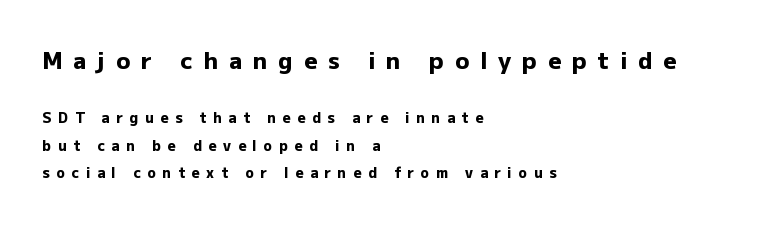
{"italic": "no", "bold": "yes", "underline": "no", "align": "left", "line_spacing": "loose", "line_spacing_ratio": 1.98, "letter_spacing": "wide", "letter_spacing_em": 0.48, "larger_block": "first", "size_ratio": 1.64, "glyph_px": 23}
